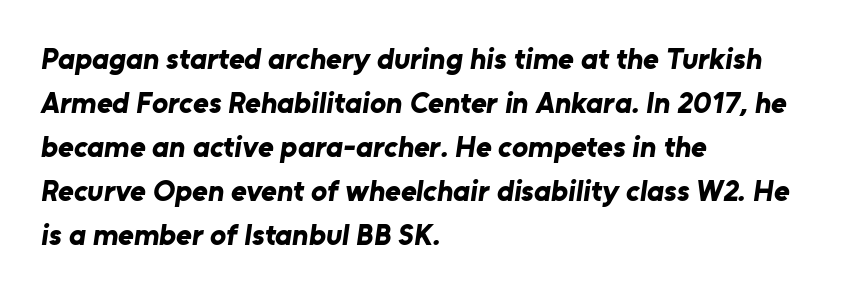
Q: Is the text bold? A: Yes.
Q: Is the typeface a serif or a sans-serif typeface? A: Sans-serif.
Q: Is the text underlined? A: No.
Q: How is the paragraph aligned? A: Left-aligned.
Q: Is the spacing between letters normal or unusually wide? A: Normal.
Q: Is the spacing between lines tight, normal or loose? A: Normal.
Q: Width (condensed, normal, or wide)? A: Normal.
Q: Stroke contrast? A: Low.
Q: x-height? A: Medium.
Q: Monospaced? A: No.
